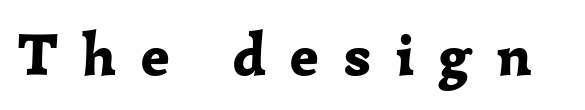
The image shows 60 px bold serif type, upright; set unusually wide letter spacing (+0.41 em), not underlined; low stroke contrast and a medium x-height.
